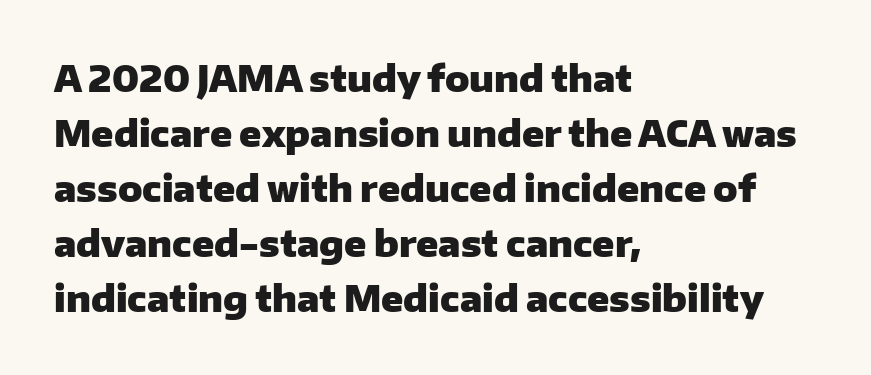
The image shows 36 px heavy sans-serif type, upright; set left-aligned, normal line spacing (1.53x), normal letter spacing, not underlined; low stroke contrast and a medium x-height.
